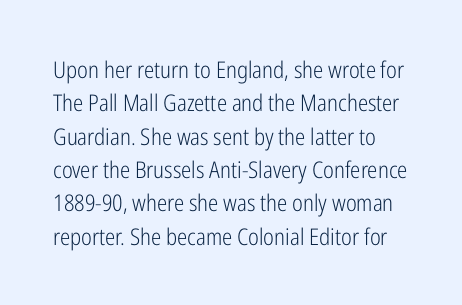
{"italic": "no", "bold": "no", "underline": "no", "line_spacing": "normal", "line_spacing_ratio": 1.45, "letter_spacing": "normal", "letter_spacing_em": 0.0, "glyph_px": 23}
